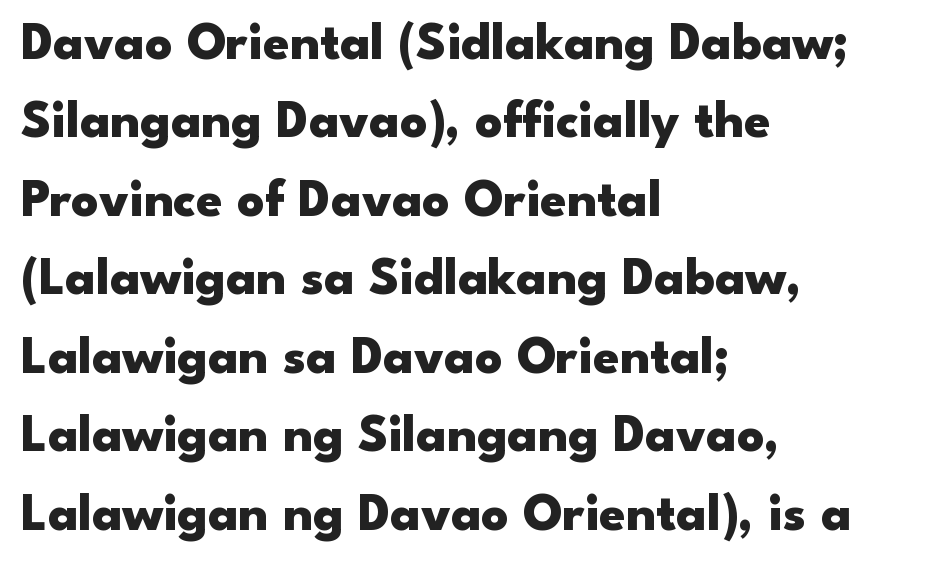
{"serif": "no", "italic": "no", "bold": "yes", "weight": "heavy", "width": "wide", "stroke_contrast": "low", "x_height": "small", "monospaced": "no", "underline": "no", "align": "left", "line_spacing": "normal", "line_spacing_ratio": 1.48, "letter_spacing": "normal", "letter_spacing_em": 0.0, "glyph_px": 53}
